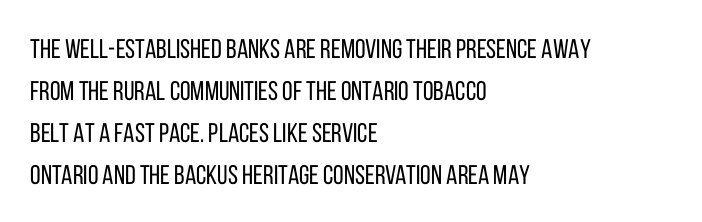
The image shows 27 px text type, upright; set left-aligned, normal line spacing (1.56x), normal letter spacing, not underlined.
